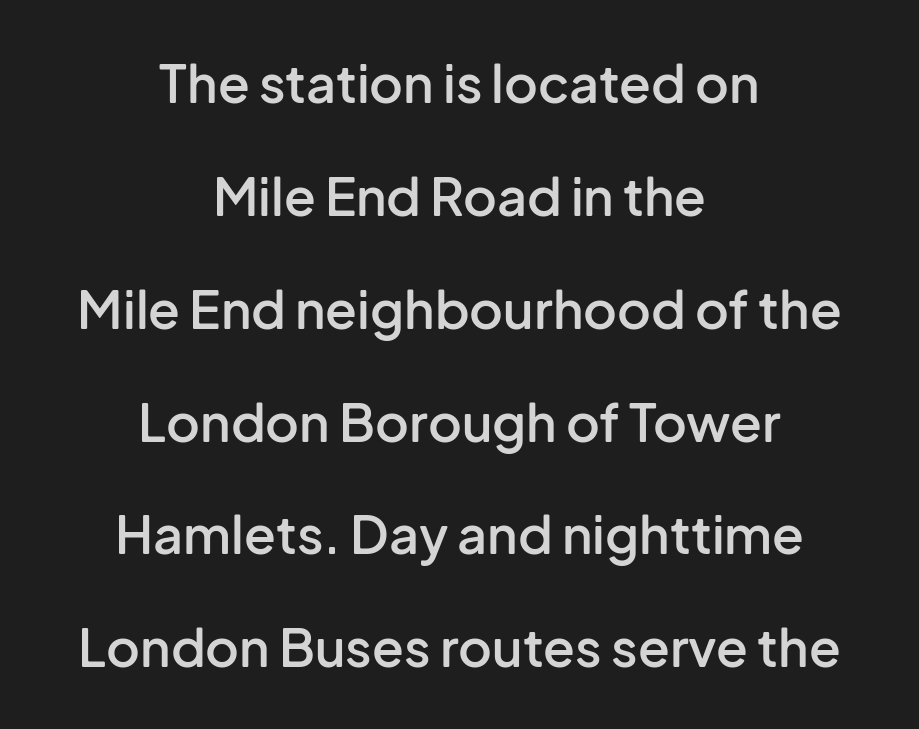
Q: Is the text bold? A: Semi-bold.
Q: Is the text italic (slanted)? A: No, it is upright.
Q: Is the typeface a serif or a sans-serif typeface? A: Sans-serif.
Q: Is the text underlined? A: No.
Q: How is the paragraph aligned? A: Centered.
Q: Is the spacing between letters normal or unusually wide? A: Normal.
Q: Is the spacing between lines tight, normal or loose? A: Loose.
Q: Width (condensed, normal, or wide)? A: Normal.
Q: Stroke contrast? A: Low.
Q: x-height? A: Medium.
Q: Monospaced? A: No.
